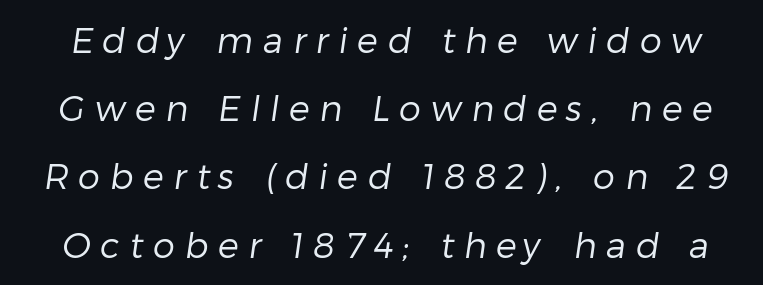
The image shows 35 px regular-weight sans-serif type; set loose line spacing (1.95x), unusually wide letter spacing (+0.28 em), not underlined; low stroke contrast and a medium x-height.
